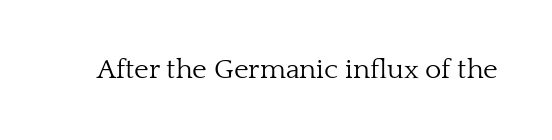
{"serif": "yes", "italic": "no", "bold": "no", "weight": "light", "width": "normal", "stroke_contrast": "low", "x_height": "medium", "monospaced": "no", "underline": "no", "letter_spacing": "normal", "letter_spacing_em": 0.0, "glyph_px": 28}
